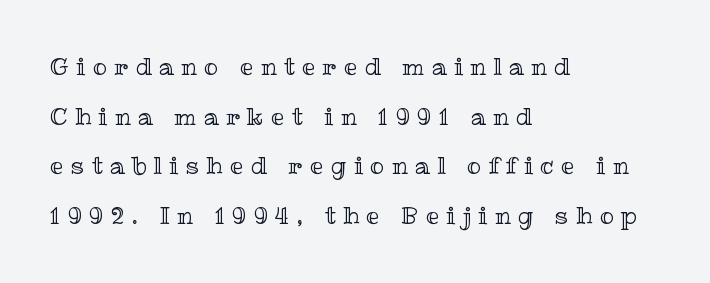
Typeset ragged right — the left edge is the straight one. Vertical spacing — loose. The lettering stays uniformly vertical, giving the passage a roman look. Rule under the text: the space is simply empty.
